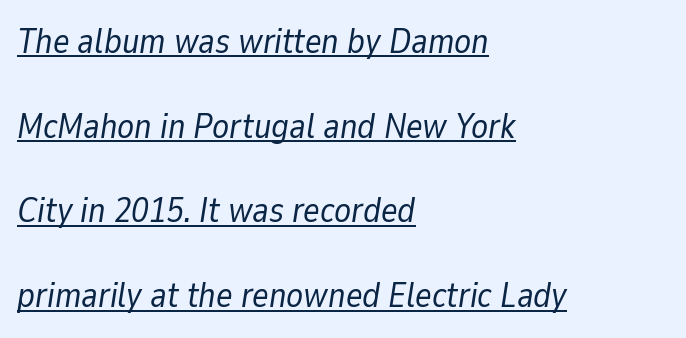
The image shows 35 px regular-weight type, italic (leaning right); set left-aligned, loose line spacing (2.42x), normal letter spacing, underlined; low stroke contrast and a medium x-height.
